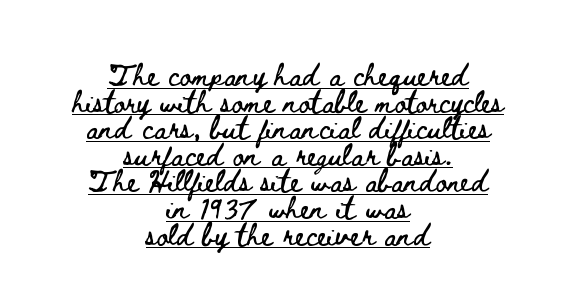
{"underline": "yes", "align": "center", "line_spacing_ratio": 1.21, "letter_spacing": "normal", "letter_spacing_em": 0.0, "glyph_px": 22}
